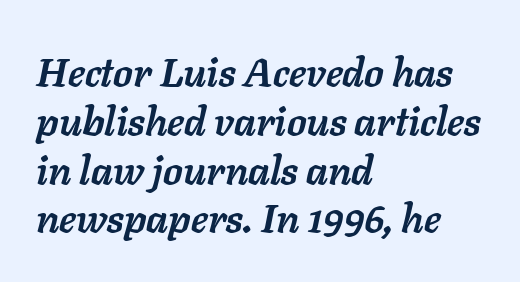
The image shows 40 px semibold type, italic (leaning right); set left-aligned, line spacing 1.22x, normal letter spacing, not underlined; low stroke contrast and a medium x-height.
